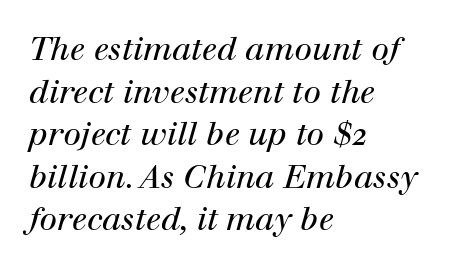
The image shows 32 px regular-weight serif type, italic (leaning right); set left-aligned, normal line spacing (1.33x), normal letter spacing, not underlined; high stroke contrast and a medium x-height.
